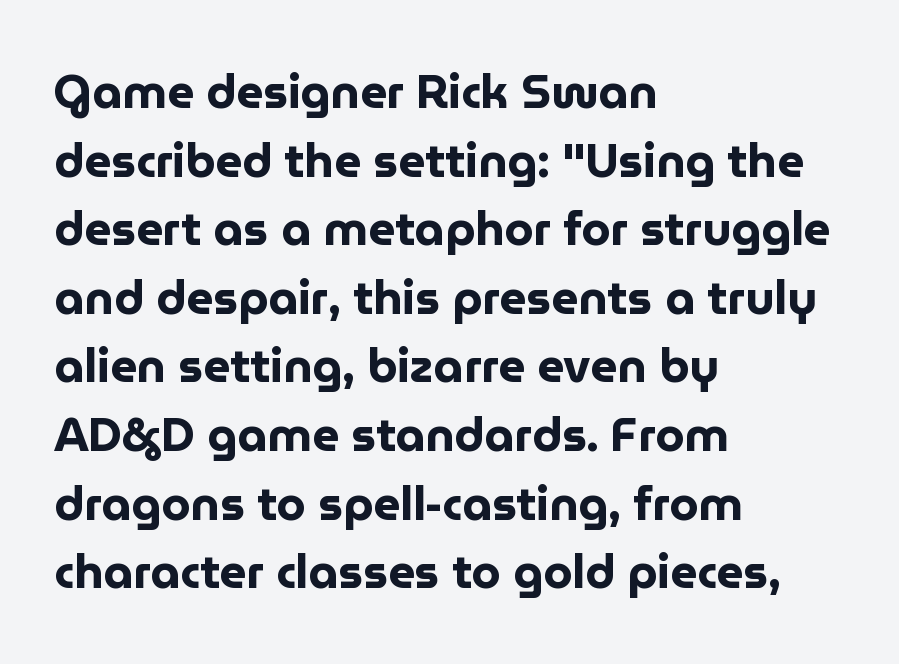
The image shows 47 px bold sans-serif type, upright; set left-aligned, normal line spacing (1.46x), normal letter spacing, not underlined; low stroke contrast and a medium x-height.
